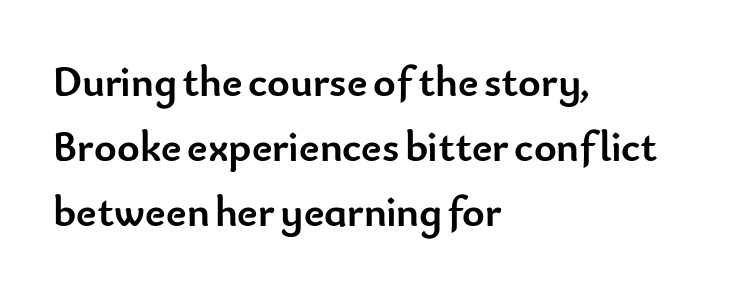
The image shows 43 px semibold sans-serif type, upright; set left-aligned, normal line spacing (1.51x), normal letter spacing, not underlined; low stroke contrast and a small x-height.
